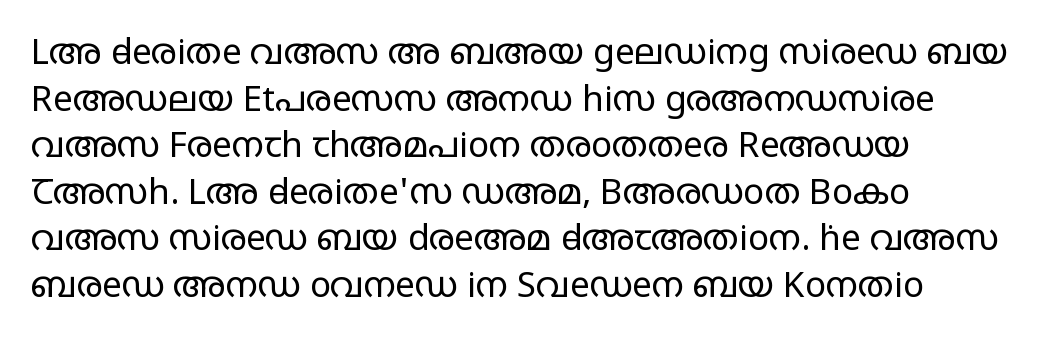
The image shows 35 px regular-weight, wide sans-serif type, upright; set left-aligned, normal line spacing (1.33x), normal letter spacing, not underlined; low stroke contrast and a large x-height.
